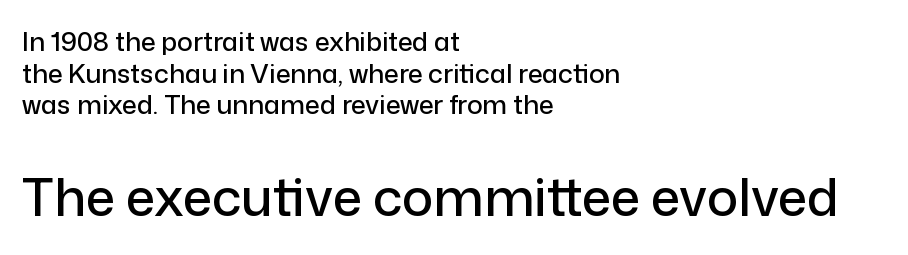
Q: Is the text italic (slanted)? A: No, it is upright.
Q: Is the typeface a serif or a sans-serif typeface? A: Sans-serif.
Q: Is the text underlined? A: No.
Q: How is the paragraph aligned? A: Left-aligned.
Q: Is the spacing between letters normal or unusually wide? A: Normal.
Q: Which block of text is set in a larger size, the first (top) or the second (bottom)? A: The second (bottom) one.
Q: Width (condensed, normal, or wide)? A: Normal.
Q: Stroke contrast? A: Low.
Q: x-height? A: Medium.
Q: Monospaced? A: No.
